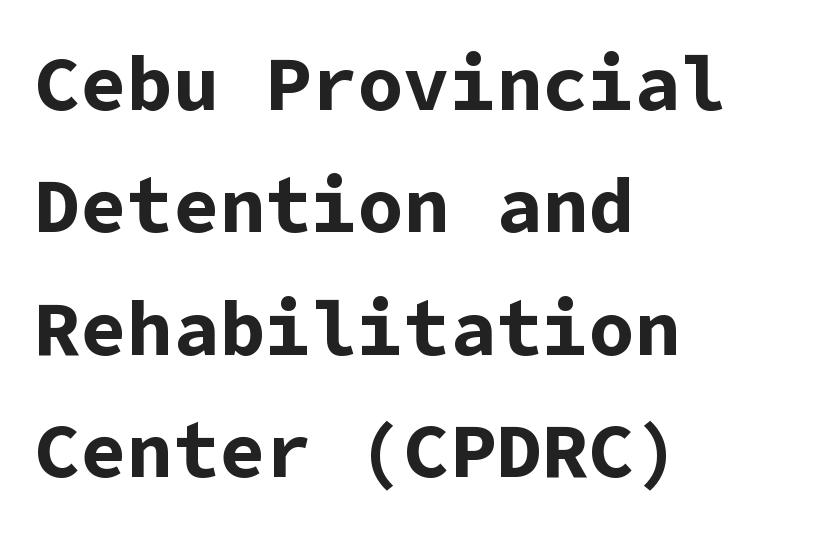
Classification — sans serif. The lettering stays uniformly vertical, giving the passage a roman look. These lines keep a tight, regular rhythm from letter to letter. Set as a true bold cut, around the 700 mark.
